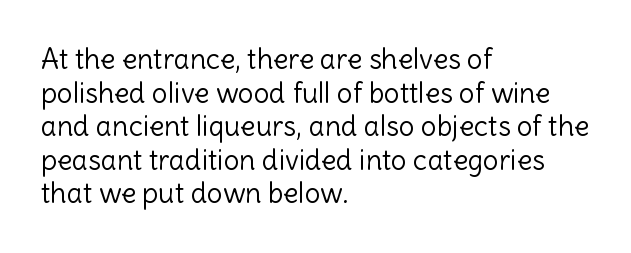
Style check: upright. The typeface has the unassuming heft of standard copy or less. Tracking here is standard; glyphs follow each other at the usual distance. Check the space under the baseline: it is left empty. Think of a printed novel: that variable character pitch is what you see here.
